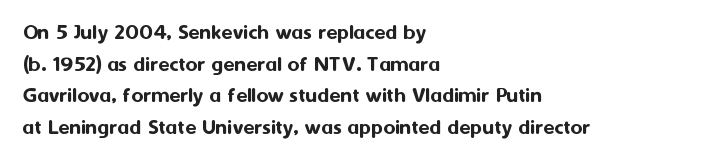
{"italic": "no", "underline": "no", "align": "left", "line_spacing": "normal", "line_spacing_ratio": 1.37, "letter_spacing": "normal", "letter_spacing_em": 0.0, "glyph_px": 23}
